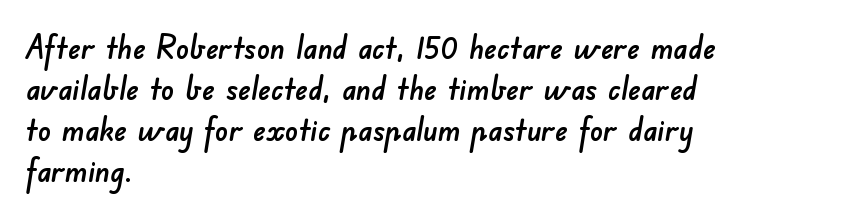
Q: Is the typeface a serif or a sans-serif typeface? A: Sans-serif.
Q: Is the text underlined? A: No.
Q: How is the paragraph aligned? A: Left-aligned.
Q: Is the spacing between letters normal or unusually wide? A: Normal.
Q: Is the spacing between lines tight, normal or loose? A: Normal.
Q: Width (condensed, normal, or wide)? A: Normal.
Q: Stroke contrast? A: Low.
Q: x-height? A: Small.
Q: Monospaced? A: No.
